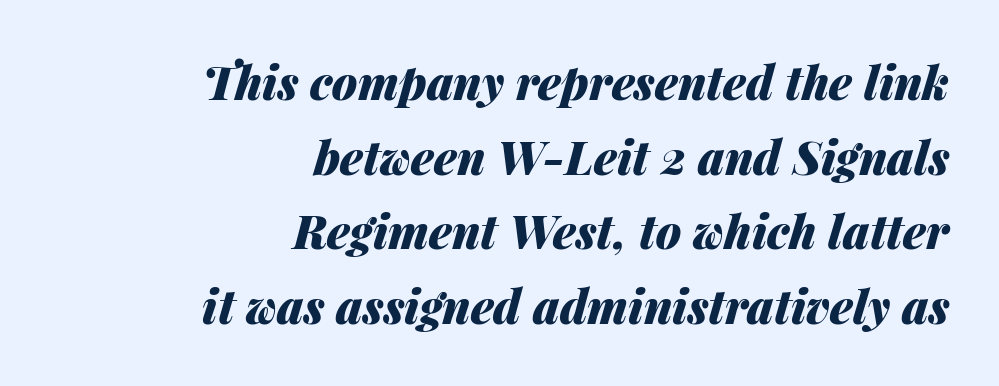
{"italic": "yes", "lean": "right", "slant_degrees": 14, "bold": "yes", "weight": "heavy", "width": "normal", "stroke_contrast": "medium", "x_height": "medium", "monospaced": "no", "underline": "no", "align": "right", "line_spacing": "normal", "line_spacing_ratio": 1.62, "letter_spacing": "normal", "letter_spacing_em": 0.0, "glyph_px": 46}
